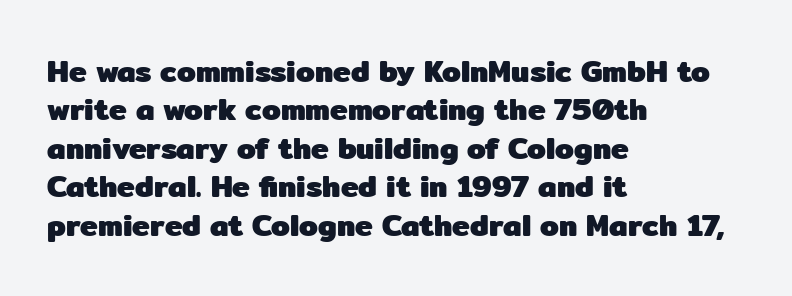
{"serif": "no", "italic": "no", "bold": "yes", "weight": "heavy", "width": "normal", "stroke_contrast": "low", "x_height": "medium", "monospaced": "no", "underline": "no", "align": "left", "line_spacing": "normal", "line_spacing_ratio": 1.28, "letter_spacing": "normal", "letter_spacing_em": 0.0, "glyph_px": 30}
